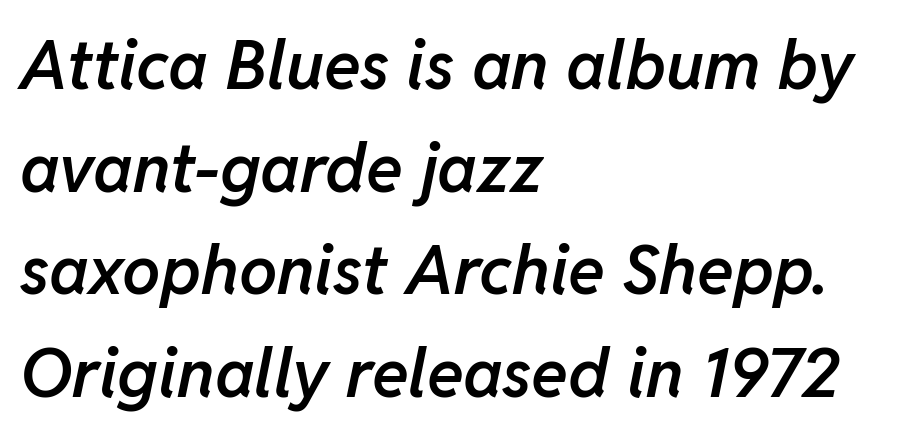
{"italic": "yes", "lean": "right", "slant_degrees": 11, "bold": "semi", "weight": "semibold", "width": "normal", "stroke_contrast": "low", "x_height": "medium", "monospaced": "no", "underline": "no", "align": "left", "line_spacing": "normal", "line_spacing_ratio": 1.51, "letter_spacing": "normal", "letter_spacing_em": 0.0, "glyph_px": 68}
